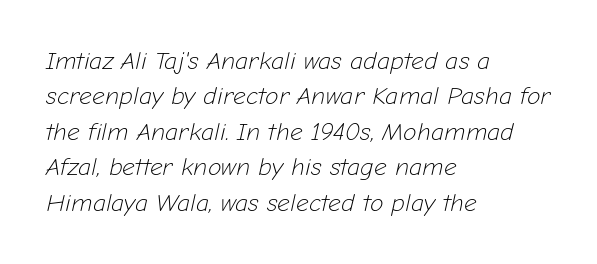
Q: Is the text bold? A: No.
Q: Is the text italic (slanted)? A: Yes, it leans right by about 12 degrees.
Q: Is the text underlined? A: No.
Q: How is the paragraph aligned? A: Left-aligned.
Q: Is the spacing between letters normal or unusually wide? A: Normal.
Q: Is the spacing between lines tight, normal or loose? A: Normal.
